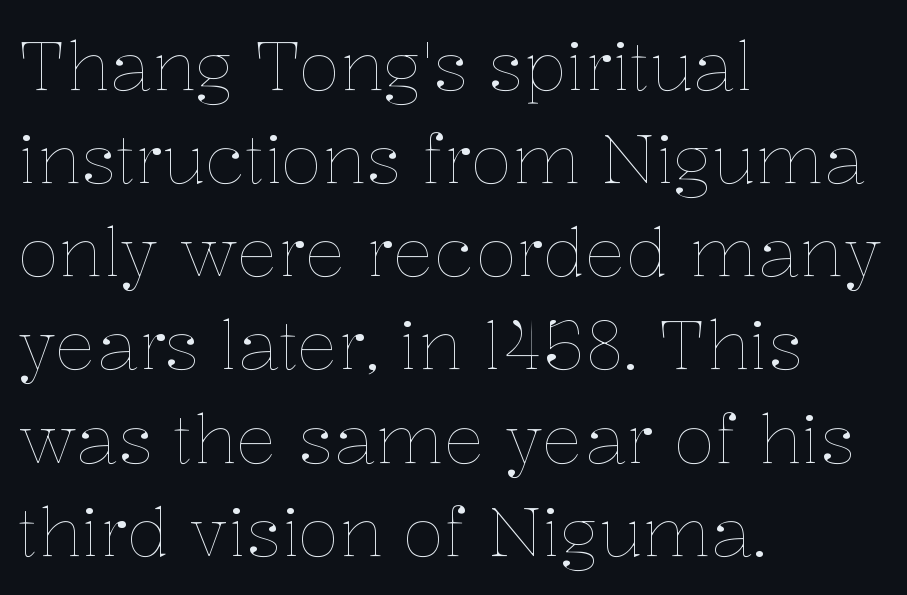
{"italic": "no", "bold": "no", "weight": "thin", "width": "normal", "stroke_contrast": "low", "x_height": "medium", "monospaced": "no", "underline": "no", "align": "left", "line_spacing": "normal", "line_spacing_ratio": 1.37, "letter_spacing": "normal", "letter_spacing_em": 0.0, "glyph_px": 68}
